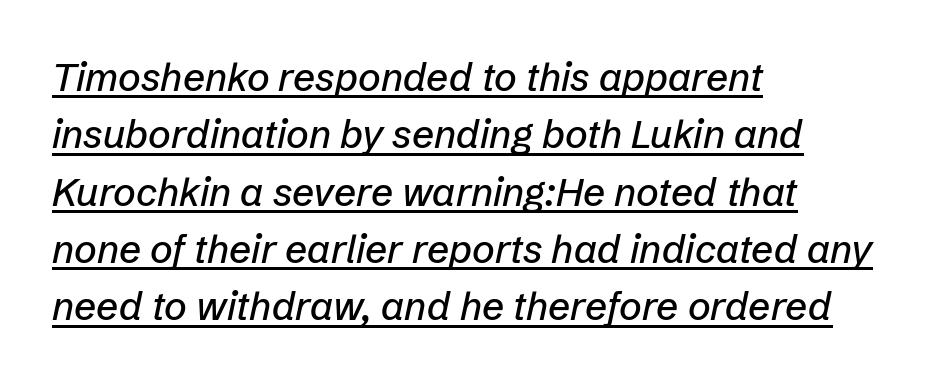
Q: Is the text italic (slanted)? A: Yes, it leans right by about 12 degrees.
Q: Is the text underlined? A: Yes.
Q: How is the paragraph aligned? A: Left-aligned.
Q: Is the spacing between letters normal or unusually wide? A: Normal.
Q: Is the spacing between lines tight, normal or loose? A: Normal.
Q: Width (condensed, normal, or wide)? A: Normal.
Q: Stroke contrast? A: Low.
Q: x-height? A: Medium.
Q: Monospaced? A: No.
